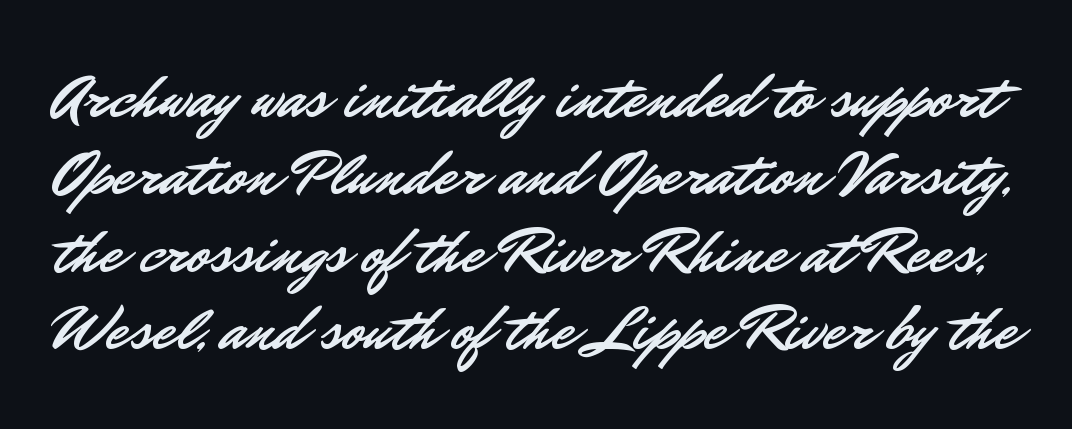
{"serif": "no", "width": "normal", "stroke_contrast": "low", "x_height": "small", "monospaced": "no", "underline": "no", "line_spacing_ratio": 1.21, "letter_spacing": "normal", "letter_spacing_em": 0.0, "glyph_px": 64}
